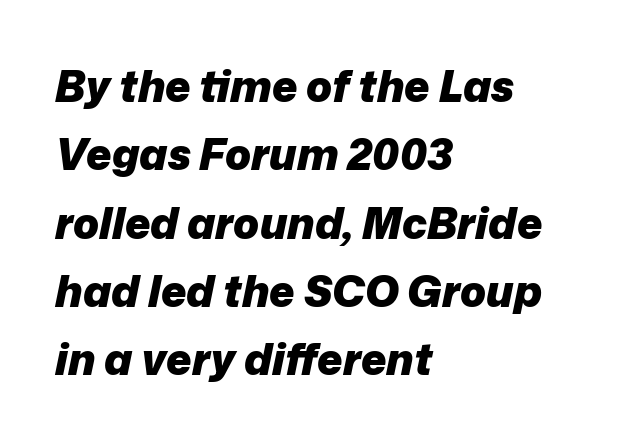
{"italic": "yes", "lean": "right", "slant_degrees": 12, "bold": "yes", "weight": "heavy", "width": "normal", "stroke_contrast": "low", "x_height": "medium", "monospaced": "no", "underline": "no", "align": "left", "line_spacing": "normal", "line_spacing_ratio": 1.59, "letter_spacing": "normal", "letter_spacing_em": 0.0, "glyph_px": 43}
